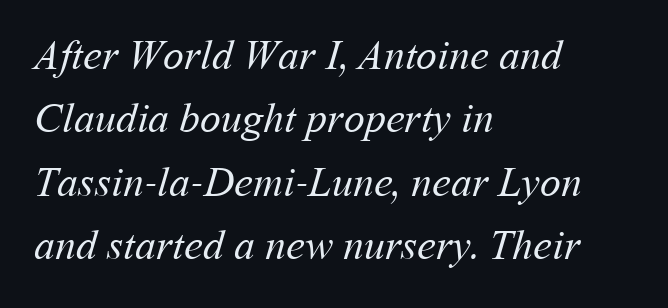
The image shows 42 px regular-weight type; set left-aligned, normal line spacing (1.51x), normal letter spacing, not underlined; medium stroke contrast and a medium x-height.
